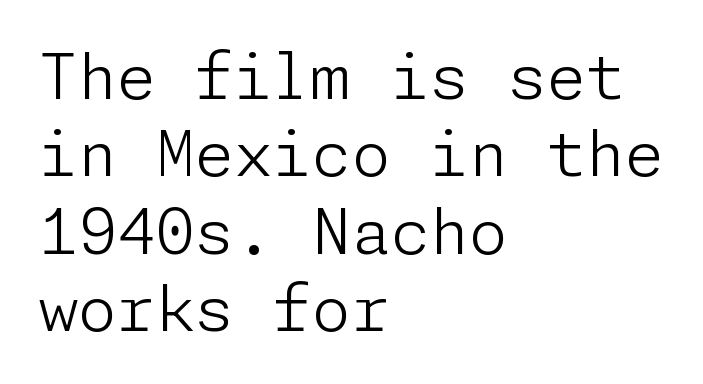
Q: Is the text bold? A: No.
Q: Is the text italic (slanted)? A: No, it is upright.
Q: Is the typeface a serif or a sans-serif typeface? A: Sans-serif.
Q: Is the text underlined? A: No.
Q: How is the paragraph aligned? A: Left-aligned.
Q: Is the spacing between letters normal or unusually wide? A: Normal.
Q: Width (condensed, normal, or wide)? A: Normal.
Q: Stroke contrast? A: Low.
Q: x-height? A: Medium.
